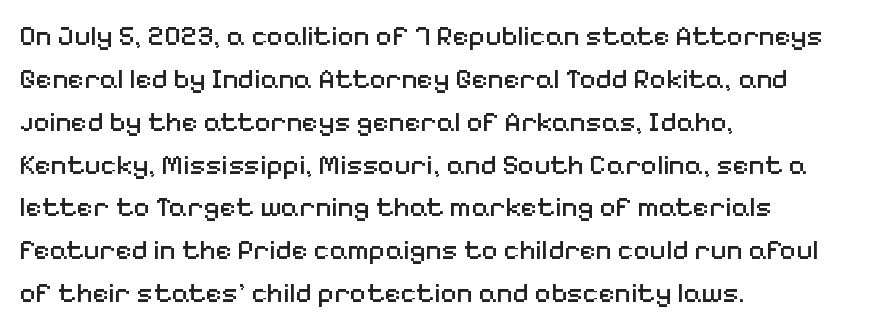
The image shows 28 px regular-weight sans-serif type, upright; set left-aligned, normal line spacing (1.53x), normal letter spacing, not underlined; medium stroke contrast and a medium x-height.
